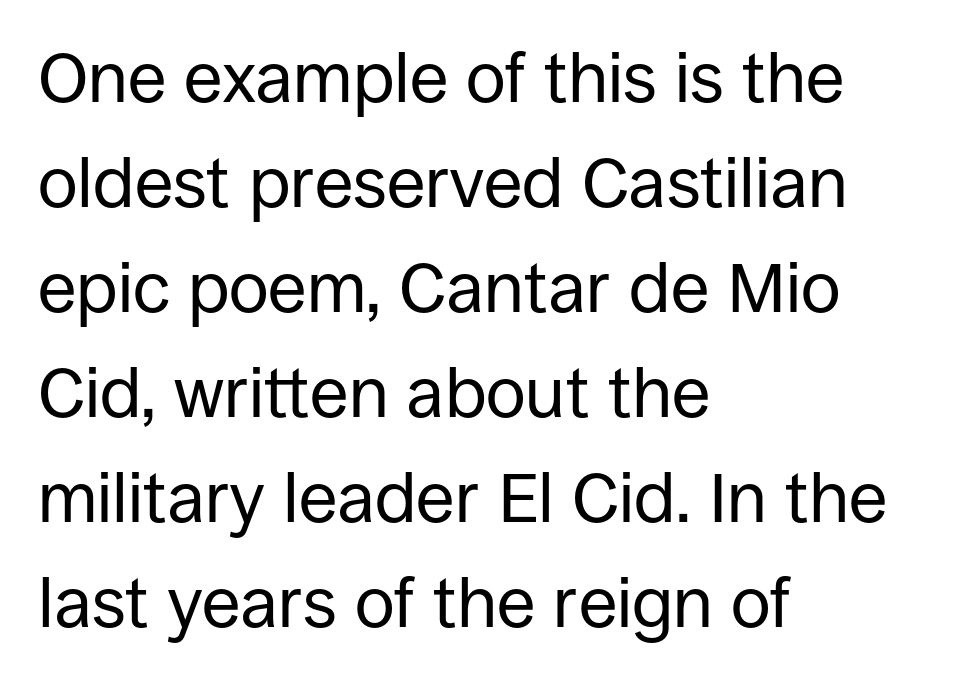
{"serif": "no", "italic": "no", "bold": "no", "weight": "regular", "width": "normal", "stroke_contrast": "low", "x_height": "large", "monospaced": "no", "underline": "no", "align": "left", "line_spacing": "normal", "line_spacing_ratio": 1.5, "letter_spacing": "normal", "letter_spacing_em": 0.0, "glyph_px": 70}
